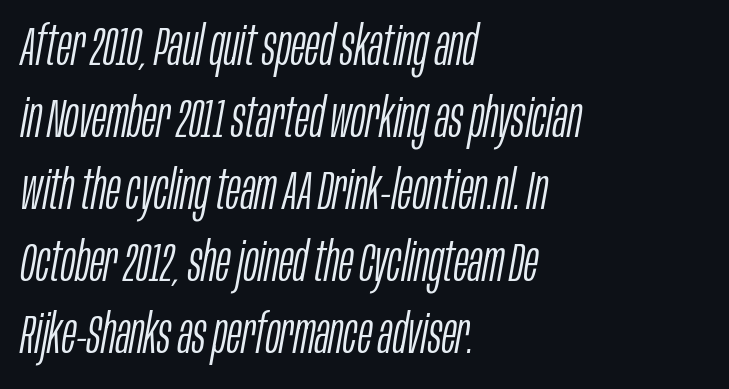
The axis of the letterforms is tilted away from vertical. The designer left line spacing at the default. Visually the block forms a straight wall on the left and a jagged coastline on the right. Anything drawn beneath the words? Only blank space. There is no visible air inserted between adjacent glyphs.
